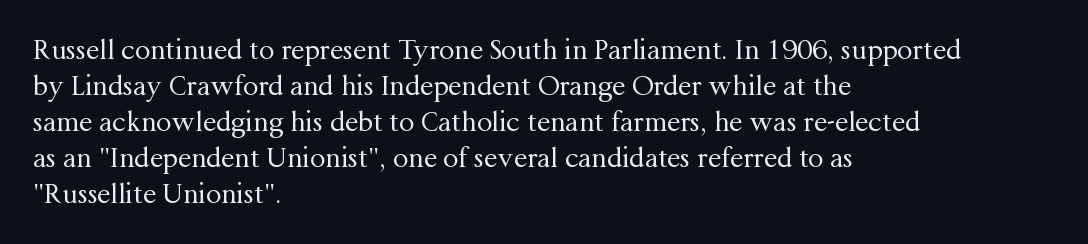
The image shows 27 px text type, upright; set left-aligned, normal line spacing (1.33x), normal letter spacing, not underlined.
